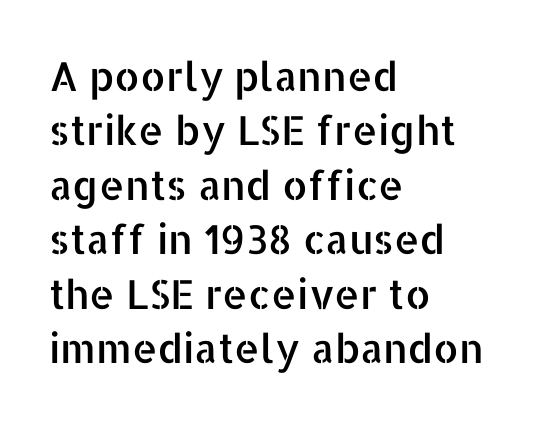
The letters carry no serifs — their stems end cleanly without finishing strokes. Decoration check: the copy has no underline. The designer left line spacing at the default. You could call the tracking neutral — neither tight nor loose.
